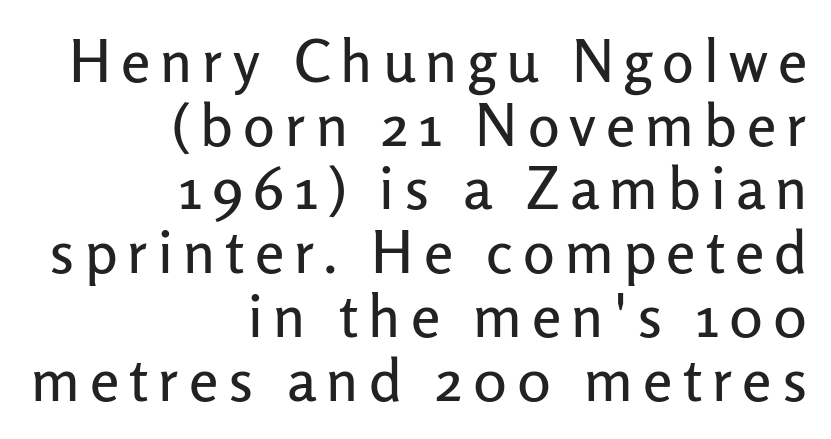
Classification — sans serif. Do the characters align in a grid? No, the font is proportional. This is roman type, the default non-slanted kind. Horizontal bands of white between lines are thin slivers.
